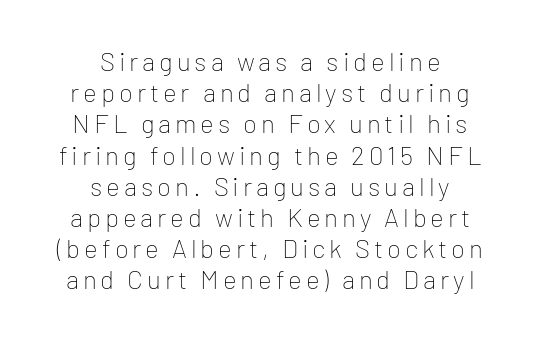
{"italic": "no", "bold": "no", "underline": "no", "align": "center", "line_spacing_ratio": 1.2, "glyph_px": 26}
